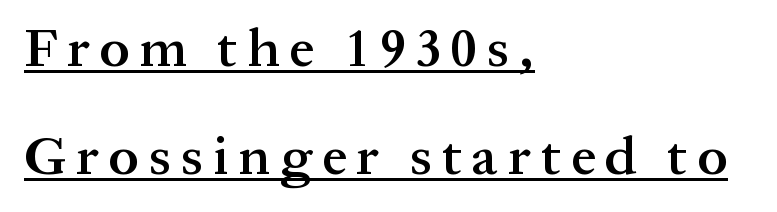
{"serif": "yes", "italic": "no", "bold": "semi", "weight": "semibold", "width": "normal", "stroke_contrast": "medium", "x_height": "medium", "monospaced": "no", "underline": "yes", "align": "left", "line_spacing": "loose", "line_spacing_ratio": 1.96, "glyph_px": 55}
